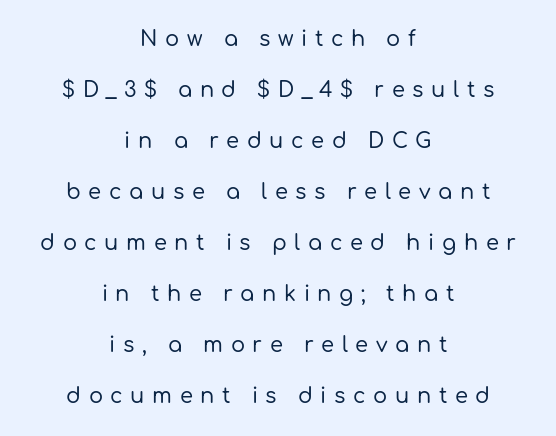
{"italic": "no", "underline": "no", "align": "center", "line_spacing": "loose", "line_spacing_ratio": 2.43, "letter_spacing": "wide", "letter_spacing_em": 0.36, "glyph_px": 21}
